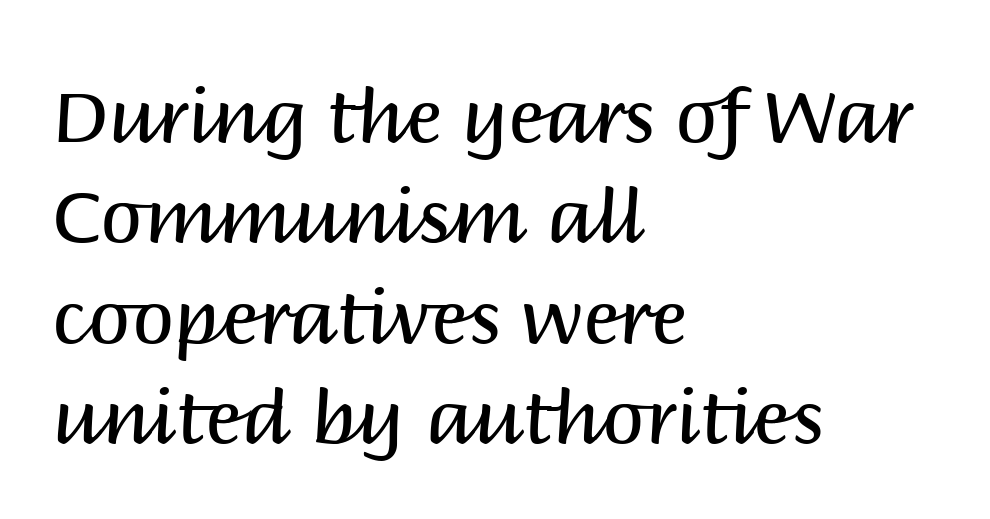
Q: Is the text bold? A: No.
Q: Is the text italic (slanted)? A: Yes.
Q: Is the typeface a serif or a sans-serif typeface? A: Sans-serif.
Q: Is the text underlined? A: No.
Q: How is the paragraph aligned? A: Left-aligned.
Q: Is the spacing between letters normal or unusually wide? A: Normal.
Q: Is the spacing between lines tight, normal or loose? A: Normal.
Q: Width (condensed, normal, or wide)? A: Normal.
Q: Stroke contrast? A: Medium.
Q: x-height? A: Large.
Q: Monospaced? A: No.
